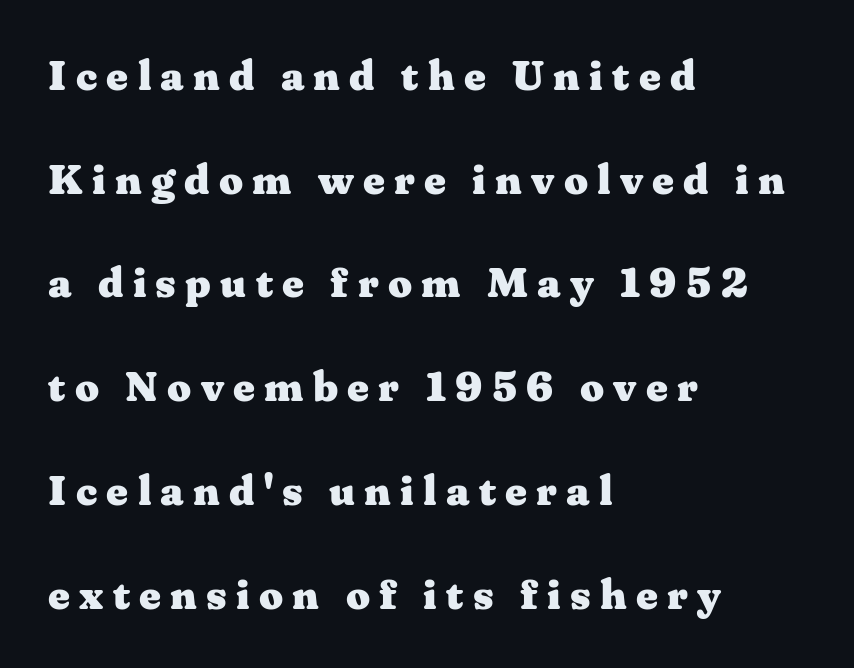
Q: Is the text bold? A: Yes.
Q: Is the text italic (slanted)? A: No, it is upright.
Q: Is the typeface a serif or a sans-serif typeface? A: Serif.
Q: Is the text underlined? A: No.
Q: How is the paragraph aligned? A: Left-aligned.
Q: Is the spacing between letters normal or unusually wide? A: Unusually wide.
Q: Is the spacing between lines tight, normal or loose? A: Loose.
Q: Width (condensed, normal, or wide)? A: Wide.
Q: Stroke contrast? A: Medium.
Q: x-height? A: Medium.
Q: Monospaced? A: No.
